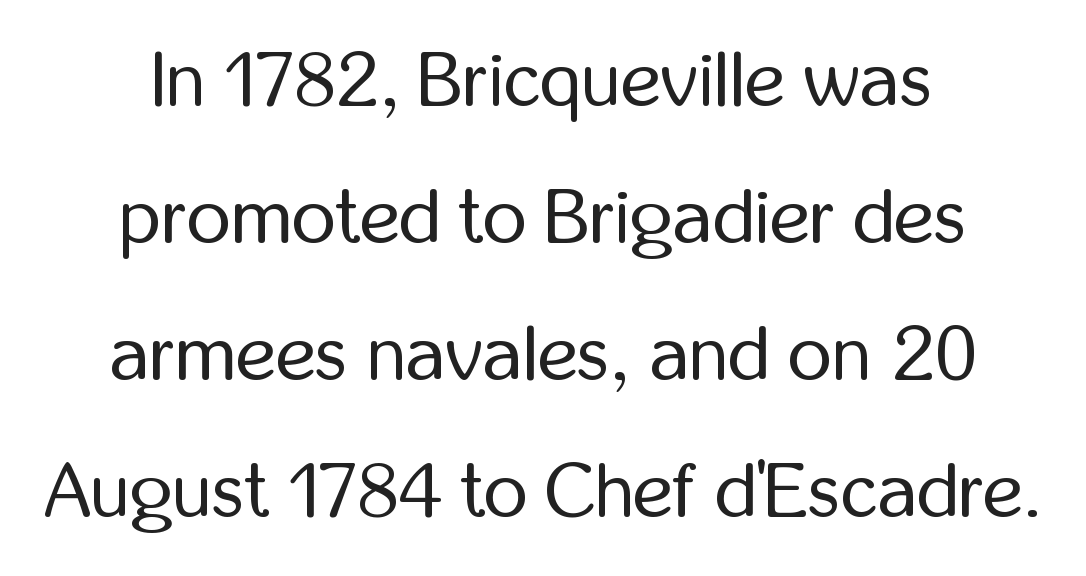
A roman cut, with each character standing at attention. Is the block centered? Yes — each line is placed symmetrically about the middle. The rendering keeps characters at their native spacing. A typesetter would call this proportional, since set widths differ per character.
